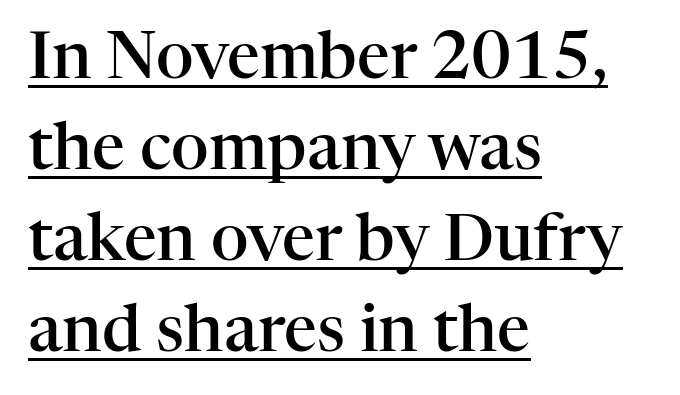
{"serif": "yes", "italic": "no", "bold": "semi", "weight": "semibold", "width": "normal", "stroke_contrast": "high", "x_height": "medium", "monospaced": "no", "underline": "yes", "align": "left", "line_spacing": "normal", "line_spacing_ratio": 1.4, "letter_spacing": "normal", "letter_spacing_em": 0.0, "glyph_px": 65}
